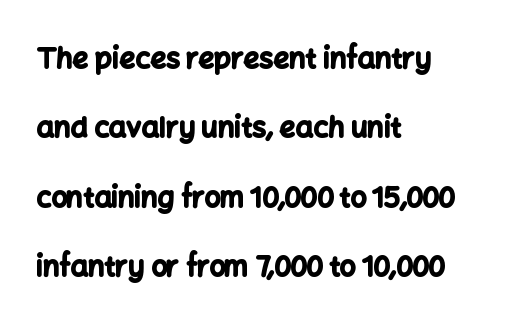
No word sits above an underline. Each letter keeps its own natural width here, so spacing adapts to shape. The sample has been set heavy, in full bold. This block would shrink considerably if given ordinary leading; it's expanded now.
